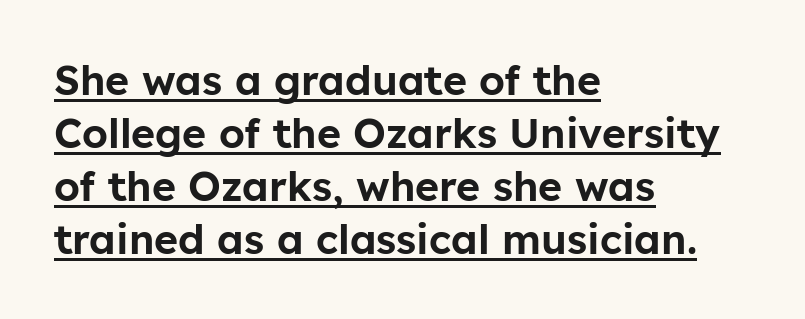
Q: Is the text italic (slanted)? A: No, it is upright.
Q: Is the typeface a serif or a sans-serif typeface? A: Sans-serif.
Q: Is the text underlined? A: Yes.
Q: How is the paragraph aligned? A: Left-aligned.
Q: Is the spacing between letters normal or unusually wide? A: Normal.
Q: Is the spacing between lines tight, normal or loose? A: Normal.
Q: Width (condensed, normal, or wide)? A: Normal.
Q: Stroke contrast? A: Low.
Q: x-height? A: Medium.
Q: Monospaced? A: No.
